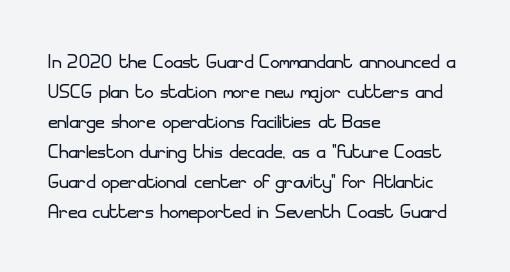
Stem width sits at or under what a default text font uses. Rendered with straight, roman letterforms. In CSS terms this would be text-align: left. Is the letter spacing exaggerated? No — it looks like the ordinary default.
